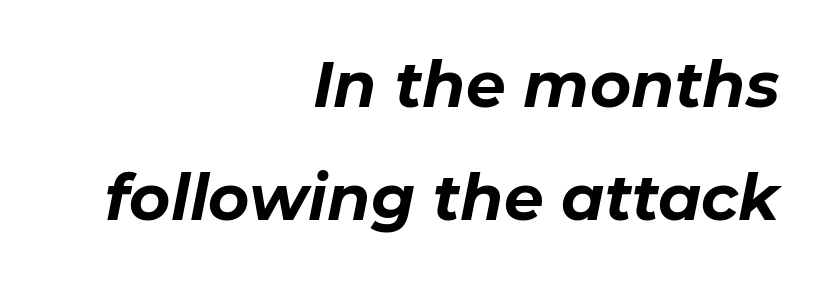
The image shows 63 px bold type, italic (leaning right); set right-aligned, line spacing 1.8x, normal letter spacing, not underlined; low stroke contrast and a medium x-height.
